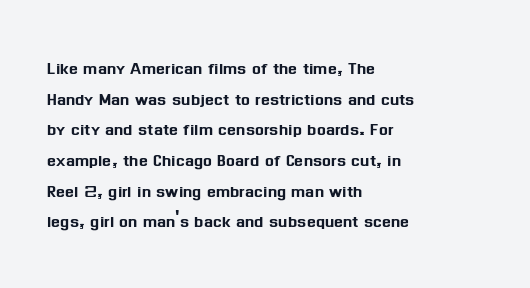
Style check: upright. Quick note: interline space is typical. This sample uses plain, unmodified letter spacing. In CSS terms this would be text-align: left.
